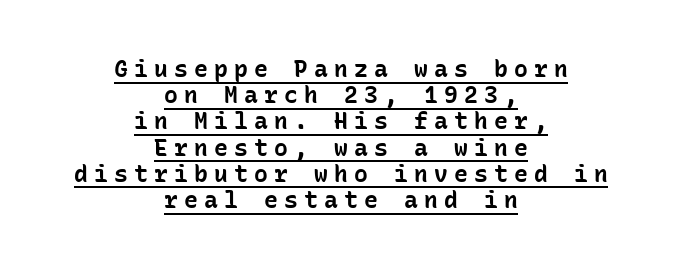
Q: Is the text bold? A: Yes.
Q: Is the text italic (slanted)? A: No, it is upright.
Q: Is the text underlined? A: Yes.
Q: How is the paragraph aligned? A: Centered.
Q: Is the spacing between letters normal or unusually wide? A: Unusually wide.
Q: Is the spacing between lines tight, normal or loose? A: Tight.
